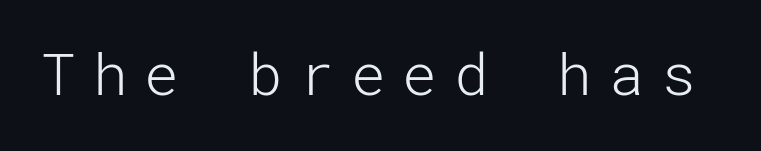
{"serif": "no", "italic": "no", "bold": "no", "weight": "light", "width": "normal", "stroke_contrast": "low", "x_height": "medium", "underline": "no", "letter_spacing": "wide", "letter_spacing_em": 0.29, "glyph_px": 58}
